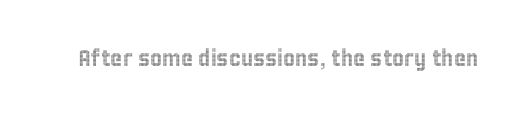
The image shows 23 px text type, upright; set normal letter spacing, not underlined.
